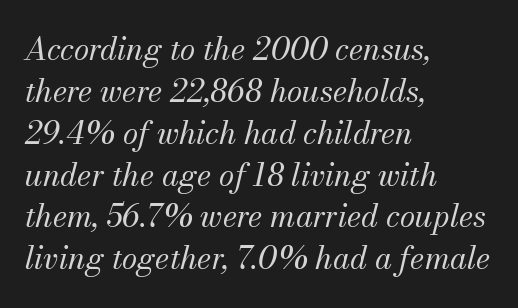
The specimen reads as italic at a glance. The weight would be labelled regular, book, light, or lighter still. Unmarked baselines from the first word to the last. Vertically, the passage feels balanced, rows spaced as you'd expect. Small tapered or slab feet sit at the stroke ends, so this counts as serif.
